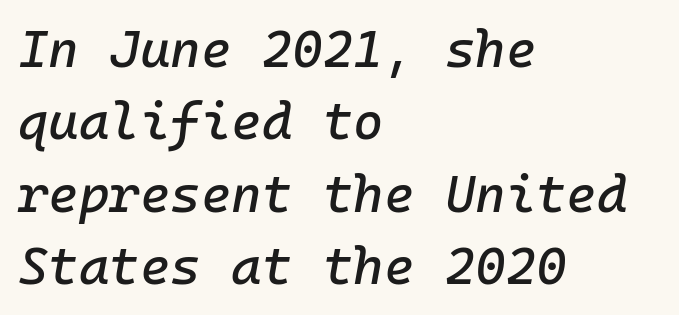
The image shows 52 px text type, italic (leaning right); set left-aligned, normal line spacing (1.39x), normal letter spacing, not underlined; low stroke contrast and a medium x-height.
